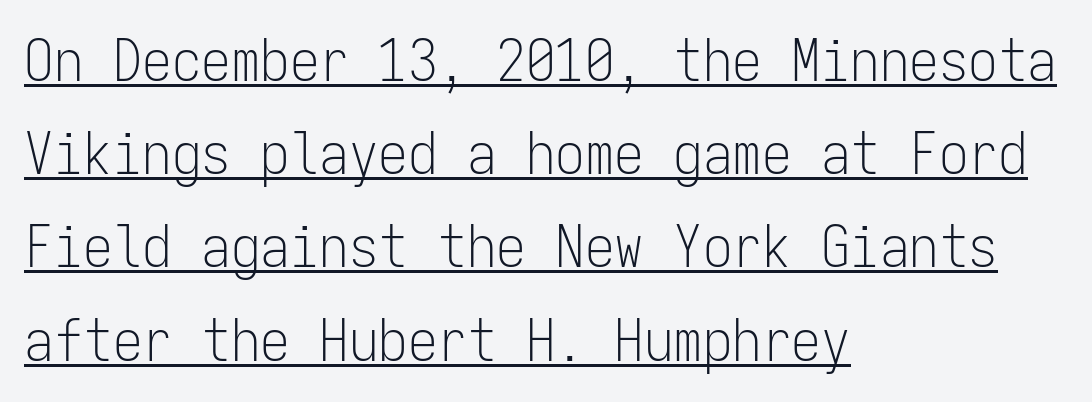
{"serif": "no", "italic": "no", "bold": "no", "weight": "light", "width": "condensed", "stroke_contrast": "low", "x_height": "medium", "monospaced": "yes", "underline": "yes", "align": "left", "line_spacing": "normal", "line_spacing_ratio": 1.58, "letter_spacing": "normal", "letter_spacing_em": 0.0, "glyph_px": 59}
